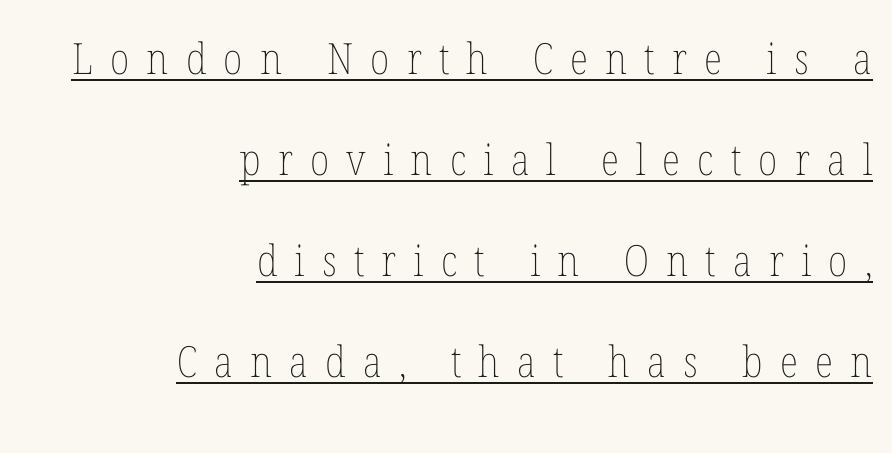
{"italic": "no", "bold": "no", "weight": "thin", "width": "condensed", "stroke_contrast": "low", "x_height": "medium", "monospaced": "no", "underline": "yes", "align": "right", "line_spacing": "loose", "line_spacing_ratio": 2.35, "letter_spacing": "wide", "letter_spacing_em": 0.4, "glyph_px": 43}
